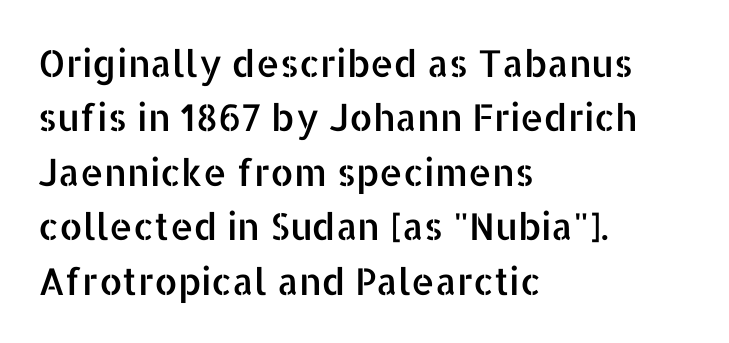
The image shows 37 px sans-serif type, upright; set left-aligned, normal line spacing (1.47x), normal letter spacing, not underlined; low stroke contrast and a medium x-height.
